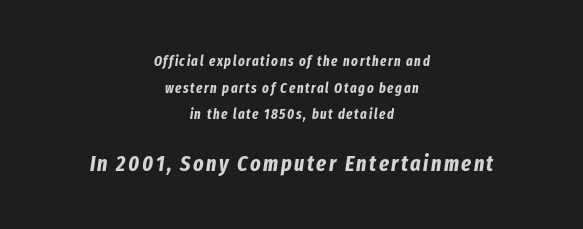
Q: Is the text bold? A: Yes.
Q: Is the text italic (slanted)? A: Yes, it leans right by about 8 degrees.
Q: Is the text underlined? A: No.
Q: How is the paragraph aligned? A: Centered.
Q: Is the spacing between lines tight, normal or loose? A: Loose.
Q: Which block of text is set in a larger size, the first (top) or the second (bottom)? A: The second (bottom) one.
